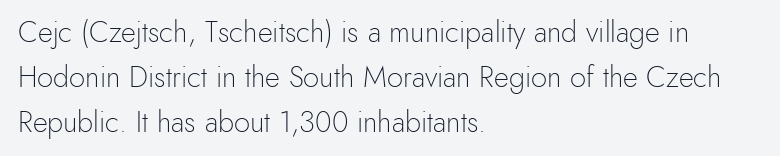
Q: Is the text bold? A: No.
Q: Is the text italic (slanted)? A: No, it is upright.
Q: Is the typeface a serif or a sans-serif typeface? A: Sans-serif.
Q: Is the text underlined? A: No.
Q: How is the paragraph aligned? A: Left-aligned.
Q: Is the spacing between letters normal or unusually wide? A: Normal.
Q: Is the spacing between lines tight, normal or loose? A: Normal.
Q: Width (condensed, normal, or wide)? A: Normal.
Q: x-height? A: Small.
Q: Monospaced? A: No.
